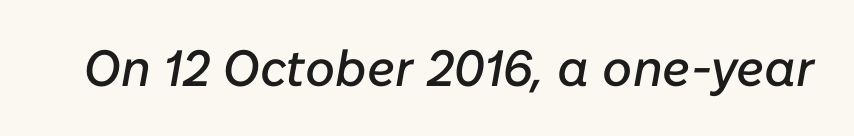
Q: Is the text italic (slanted)? A: Yes, it leans right by about 10 degrees.
Q: Is the text underlined? A: No.
Q: Is the spacing between letters normal or unusually wide? A: Normal.
Q: Width (condensed, normal, or wide)? A: Normal.
Q: Stroke contrast? A: Low.
Q: x-height? A: Medium.
Q: Monospaced? A: No.
